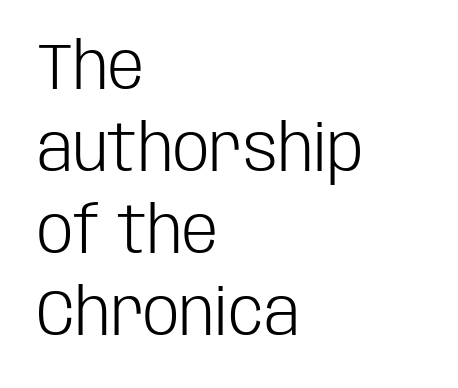
The image shows 65 px light, condensed sans-serif type, upright; set left-aligned, normal line spacing (1.26x), normal letter spacing, not underlined; low stroke contrast and a large x-height.
